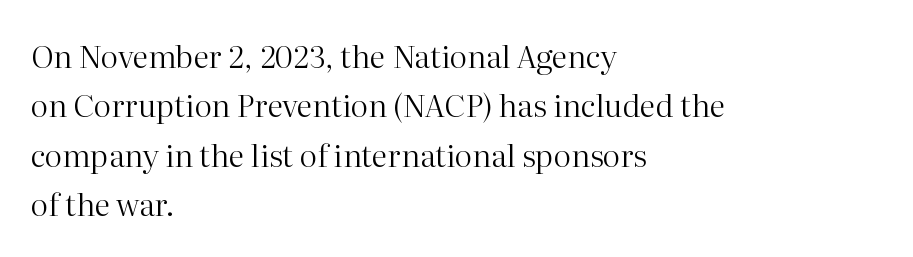
The image shows 31 px regular-weight serif type, upright; set left-aligned, normal line spacing (1.59x), normal letter spacing, not underlined; high stroke contrast and a medium x-height.
